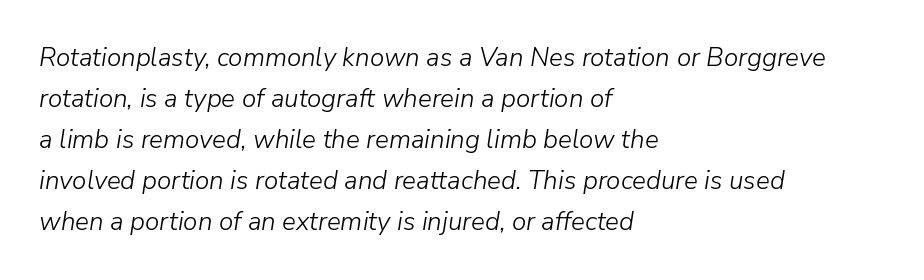
Q: Is the text bold? A: No.
Q: Is the text italic (slanted)? A: Yes, it leans right by about 9 degrees.
Q: Is the text underlined? A: No.
Q: How is the paragraph aligned? A: Left-aligned.
Q: Is the spacing between letters normal or unusually wide? A: Normal.
Q: Is the spacing between lines tight, normal or loose? A: Normal.
